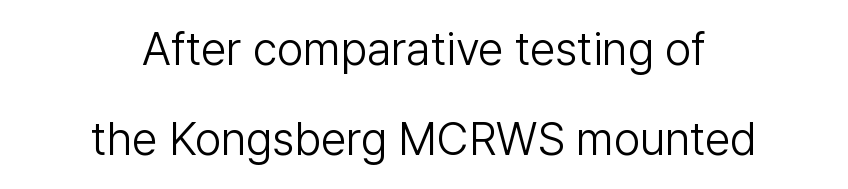
The image shows 46 px light sans-serif type, upright; set centered, loose line spacing (1.96x), normal letter spacing, not underlined; low stroke contrast and a medium x-height.
